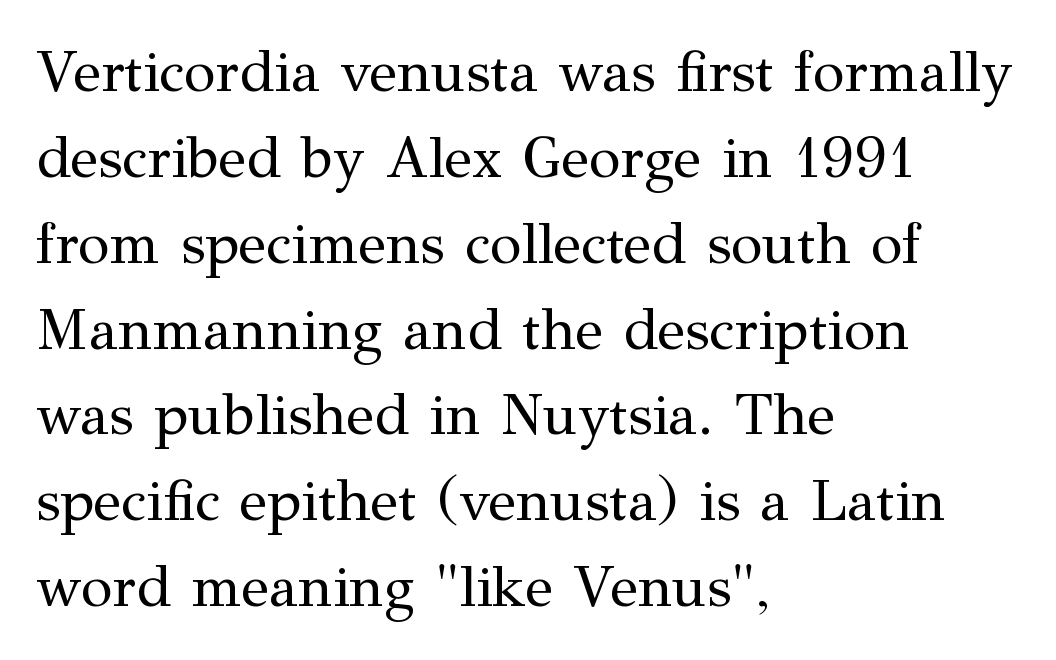
{"serif": "yes", "italic": "no", "bold": "no", "weight": "regular", "width": "normal", "stroke_contrast": "medium", "x_height": "medium", "monospaced": "no", "underline": "no", "align": "left", "line_spacing": "normal", "line_spacing_ratio": 1.48, "letter_spacing": "normal", "letter_spacing_em": 0.0, "glyph_px": 58}
